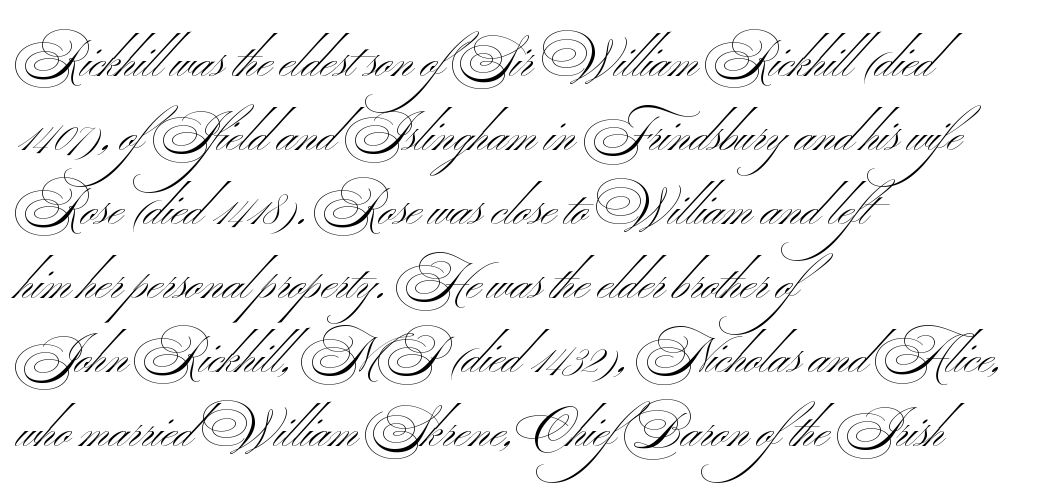
Q: Is the text bold? A: No.
Q: Is the typeface a serif or a sans-serif typeface? A: Sans-serif.
Q: Is the text underlined? A: No.
Q: How is the paragraph aligned? A: Left-aligned.
Q: Is the spacing between letters normal or unusually wide? A: Normal.
Q: Is the spacing between lines tight, normal or loose? A: Normal.
Q: Width (condensed, normal, or wide)? A: Wide.
Q: Stroke contrast? A: Medium.
Q: x-height? A: Small.
Q: Monospaced? A: No.
